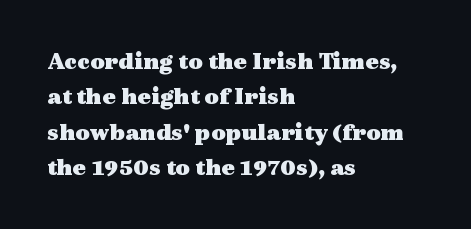
The strokes are fattened all the way to bold. Does the copy run flush right? No — it runs flush left. The face used here is rendered with its standard letterfit. Does the leading feel generous? No, just average. The typography opts for an upright posture over an oblique one.
